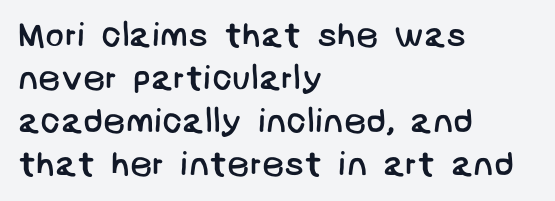
The image shows 35 px regular-weight sans-serif type; set left-aligned, line spacing 1.23x, normal letter spacing, not underlined; low stroke contrast and a large x-height.
